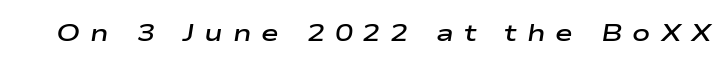
The image shows 24 px text type, italic (leaning right); set unusually wide letter spacing (+0.41 em), not underlined.
